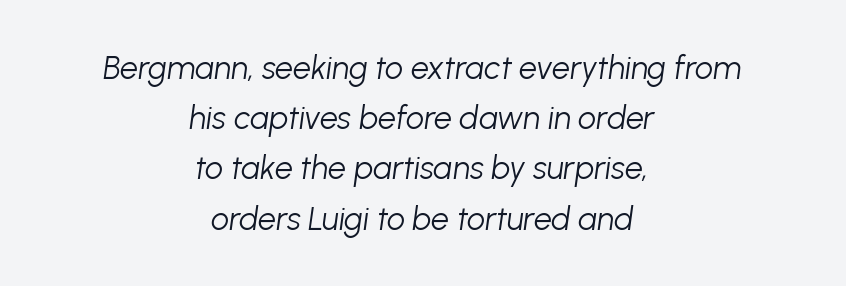
The image shows 32 px light type, italic (leaning right); set centered, normal line spacing (1.57x), normal letter spacing, not underlined; low stroke contrast and a medium x-height.
